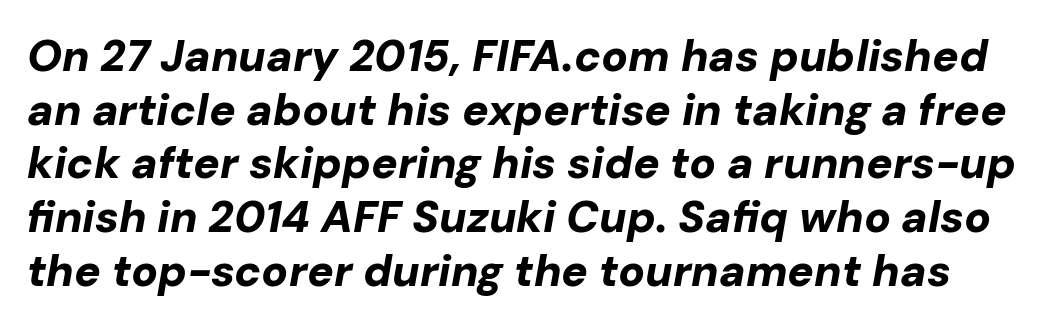
{"italic": "yes", "lean": "right", "slant_degrees": 10, "bold": "yes", "weight": "bold", "width": "normal", "stroke_contrast": "low", "x_height": "medium", "monospaced": "no", "underline": "no", "line_spacing_ratio": 1.22, "letter_spacing": "normal", "letter_spacing_em": 0.0, "glyph_px": 44}
